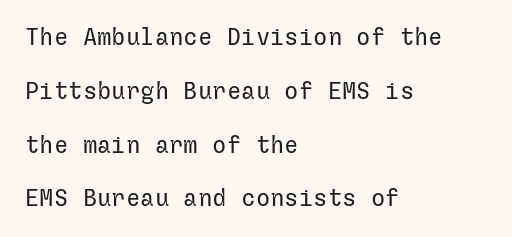
The image shows 24 px text type, upright; set left-aligned, loose line spacing (2.24x), normal letter spacing, not underlined.
